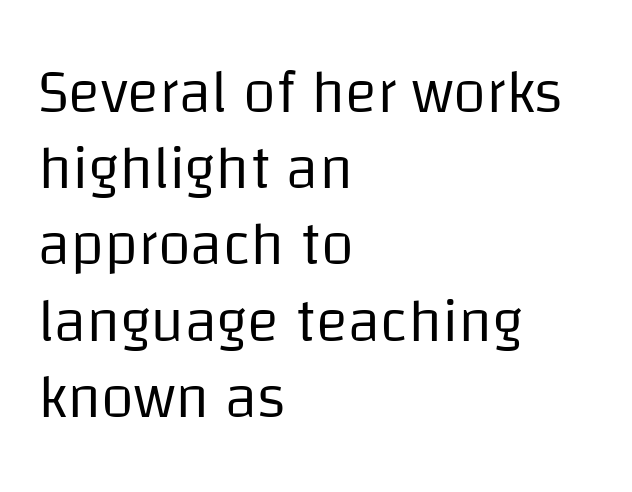
Q: Is the text bold? A: No.
Q: Is the text italic (slanted)? A: No, it is upright.
Q: Is the typeface a serif or a sans-serif typeface? A: Sans-serif.
Q: Is the text underlined? A: No.
Q: How is the paragraph aligned? A: Left-aligned.
Q: Is the spacing between letters normal or unusually wide? A: Normal.
Q: Is the spacing between lines tight, normal or loose? A: Normal.
Q: Width (condensed, normal, or wide)? A: Normal.
Q: Stroke contrast? A: Low.
Q: x-height? A: Large.
Q: Monospaced? A: No.
